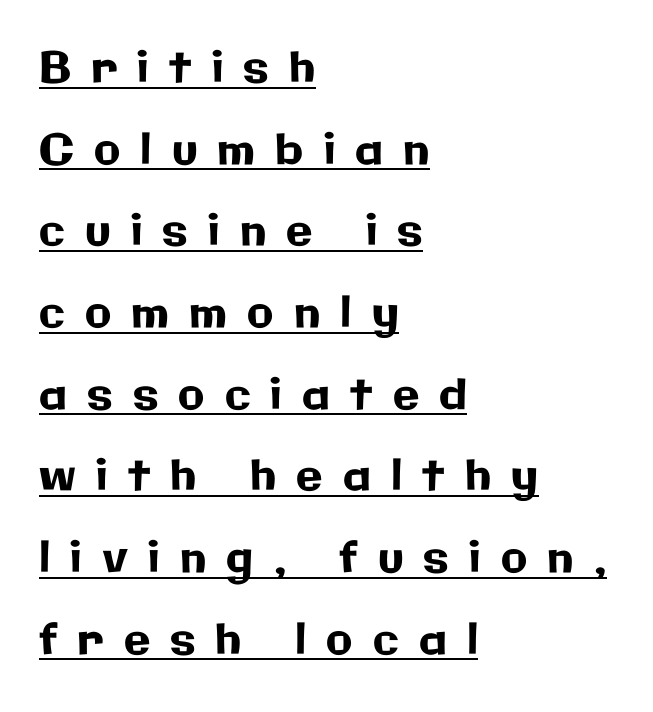
{"serif": "no", "italic": "no", "width": "normal", "stroke_contrast": "low", "x_height": "medium", "monospaced": "no", "underline": "yes", "align": "left", "line_spacing": "loose", "line_spacing_ratio": 1.9, "letter_spacing": "wide", "letter_spacing_em": 0.47, "glyph_px": 43}
